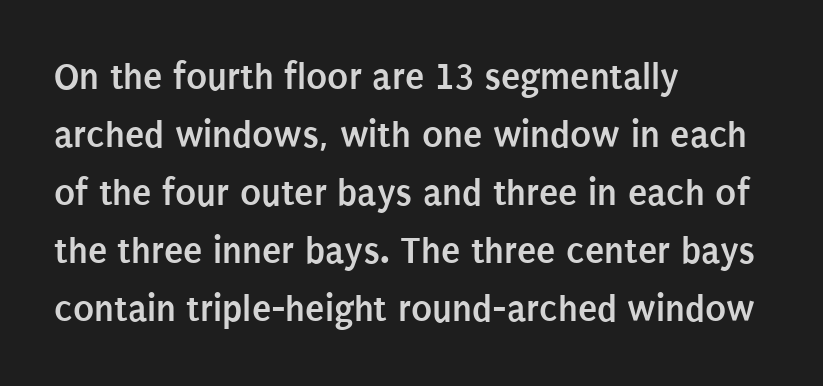
Q: Is the text bold? A: Yes.
Q: Is the text italic (slanted)? A: No, it is upright.
Q: Is the typeface a serif or a sans-serif typeface? A: Sans-serif.
Q: Is the text underlined? A: No.
Q: How is the paragraph aligned? A: Left-aligned.
Q: Is the spacing between letters normal or unusually wide? A: Normal.
Q: Is the spacing between lines tight, normal or loose? A: Normal.
Q: Width (condensed, normal, or wide)? A: Condensed.
Q: Stroke contrast? A: Low.
Q: x-height? A: Large.
Q: Monospaced? A: No.
